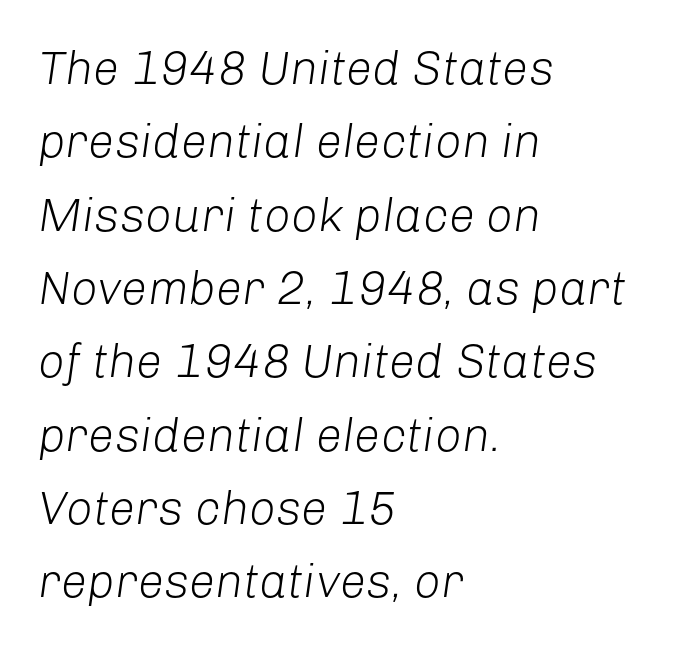
The image shows 47 px light type, italic (leaning right); set left-aligned, normal line spacing (1.56x), normal letter spacing, not underlined; low stroke contrast and a medium x-height.
